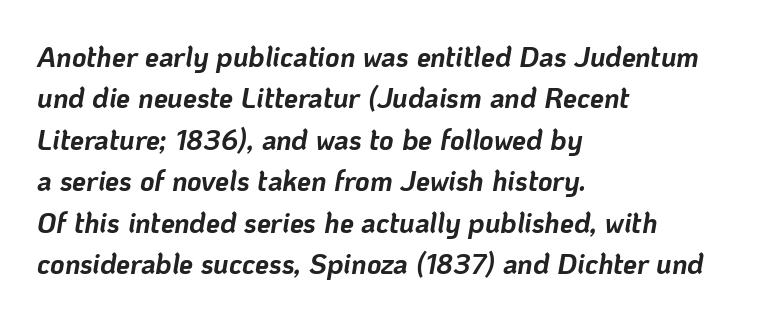
{"italic": "yes", "lean": "right", "slant_degrees": 10, "bold": "yes", "weight": "bold", "width": "normal", "stroke_contrast": "low", "x_height": "medium", "monospaced": "no", "underline": "no", "align": "left", "line_spacing": "normal", "line_spacing_ratio": 1.48, "letter_spacing": "normal", "letter_spacing_em": 0.0, "glyph_px": 28}
